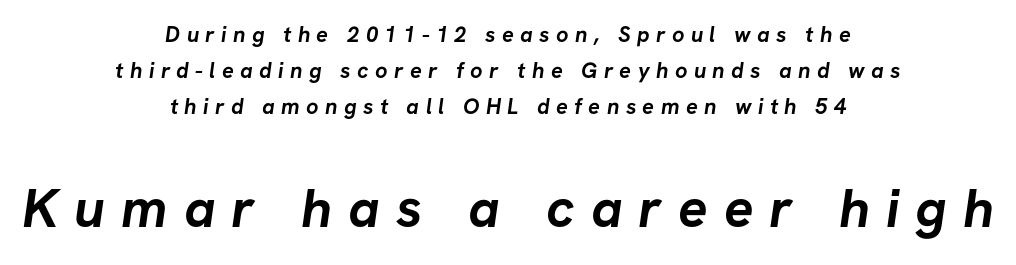
Q: Is the text bold? A: Yes.
Q: Is the typeface a serif or a sans-serif typeface? A: Sans-serif.
Q: Is the text underlined? A: No.
Q: How is the paragraph aligned? A: Centered.
Q: Is the spacing between letters normal or unusually wide? A: Unusually wide.
Q: Is the spacing between lines tight, normal or loose? A: Normal.
Q: Which block of text is set in a larger size, the first (top) or the second (bottom)? A: The second (bottom) one.
Q: Width (condensed, normal, or wide)? A: Normal.
Q: Stroke contrast? A: Low.
Q: x-height? A: Medium.
Q: Monospaced? A: No.
